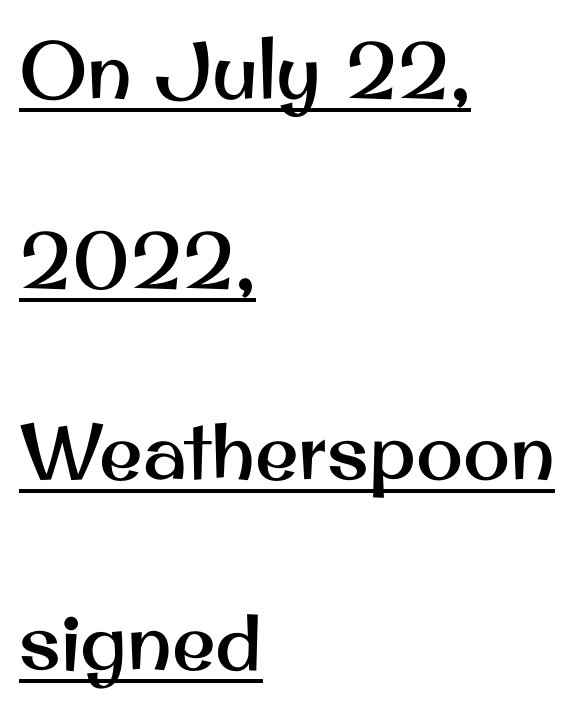
The image shows 79 px sans-serif type, upright; set left-aligned, loose line spacing (2.41x), normal letter spacing, underlined; medium stroke contrast and a small x-height.
